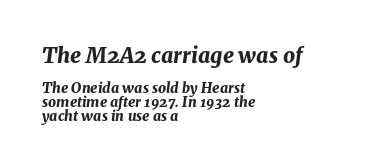
Q: Is the text bold? A: Yes.
Q: Is the text italic (slanted)? A: Yes, it leans right by about 8 degrees.
Q: Is the text underlined? A: No.
Q: How is the paragraph aligned? A: Left-aligned.
Q: Is the spacing between letters normal or unusually wide? A: Normal.
Q: Is the spacing between lines tight, normal or loose? A: Tight.
Q: Which block of text is set in a larger size, the first (top) or the second (bottom)? A: The first (top) one.
